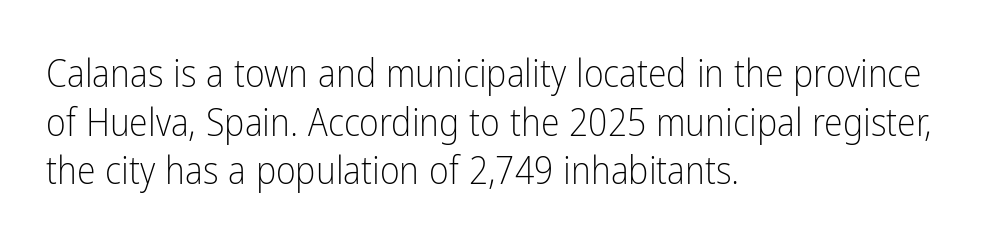
Q: Is the text bold? A: No.
Q: Is the text italic (slanted)? A: No, it is upright.
Q: Is the typeface a serif or a sans-serif typeface? A: Sans-serif.
Q: Is the text underlined? A: No.
Q: How is the paragraph aligned? A: Left-aligned.
Q: Is the spacing between letters normal or unusually wide? A: Normal.
Q: Is the spacing between lines tight, normal or loose? A: Normal.
Q: Width (condensed, normal, or wide)? A: Condensed.
Q: Stroke contrast? A: Low.
Q: x-height? A: Medium.
Q: Monospaced? A: No.
